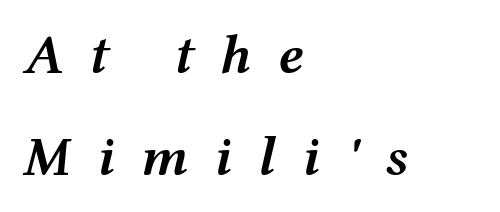
{"italic": "yes", "lean": "right", "slant_degrees": 12, "bold": "semi", "weight": "semibold", "width": "wide", "stroke_contrast": "medium", "x_height": "medium", "monospaced": "no", "underline": "no", "align": "left", "line_spacing_ratio": 1.83, "letter_spacing": "wide", "letter_spacing_em": 0.46, "glyph_px": 56}
